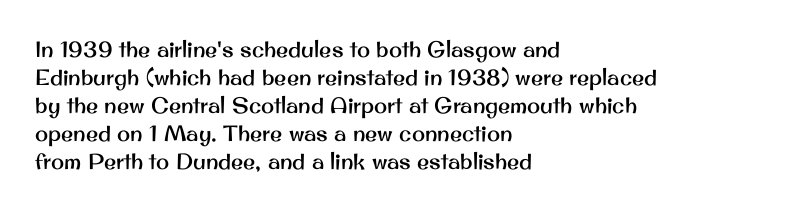
In terms of leading, this rendering sits right in the middle. Do the letters lean? They stand straight. These lines stack with their left ends in a neat column. The zone under the glyphs is completely vacant. The letters sit at their default tracking, neither squeezed nor spread.
